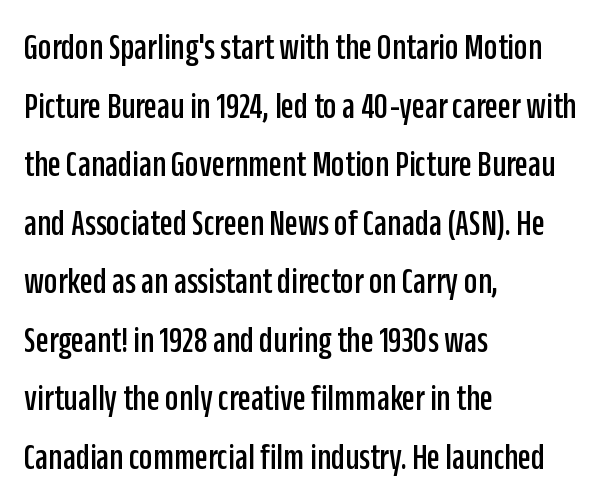
Look at the bottom of the vertical strokes: they stop flat, with no serifs. This sample uses plain, unmodified letter spacing. Varying glyph widths throughout — classic text-font behaviour. The block of text has a typical density, with ordinary space between rows. These lines are set flush left with a ragged right edge. The specimen reads as upright at a glance.
